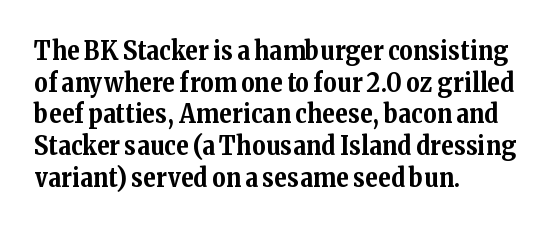
Q: Is the text bold? A: Yes.
Q: Is the text italic (slanted)? A: No, it is upright.
Q: Is the text underlined? A: No.
Q: How is the paragraph aligned? A: Left-aligned.
Q: Is the spacing between letters normal or unusually wide? A: Normal.
